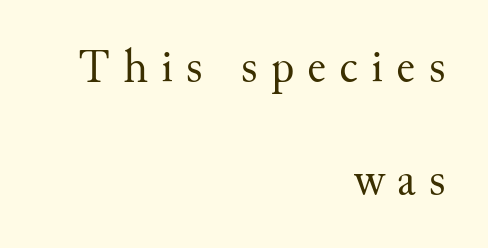
The image shows 47 px regular-weight serif type, upright; set right-aligned, loose line spacing (2.41x), unusually wide letter spacing (+0.28 em), not underlined; medium stroke contrast and a small x-height.
